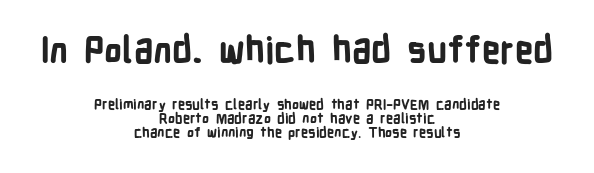
The image shows 36 px bold, condensed sans-serif type, upright; set centered, tight line spacing (1.01x), normal letter spacing, not underlined; the first (top) block is 2.57x larger; low stroke contrast and a medium x-height.
